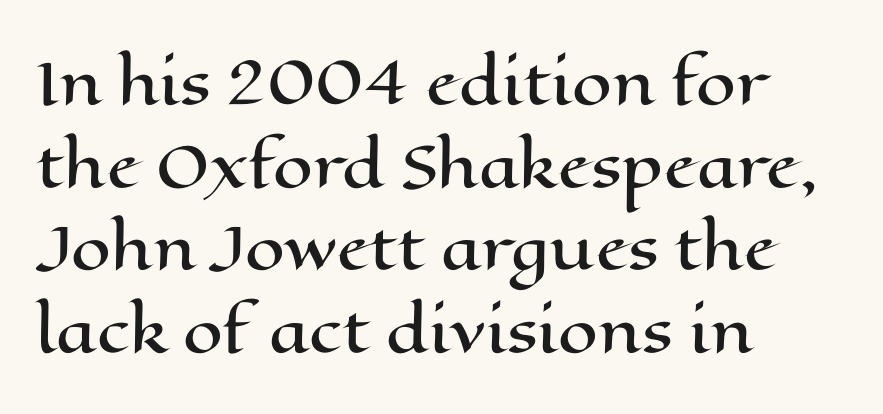
Compared with typical body copy, the letter spacing here is the same. Honestly, the row spacing looks completely unremarkable. Think of a printed novel: that variable character pitch is what you see here. The passage is arranged the way most books set body copy — flush left. Italic: no, the glyphs are upright roman. The string is rendered with underlining switched off.
